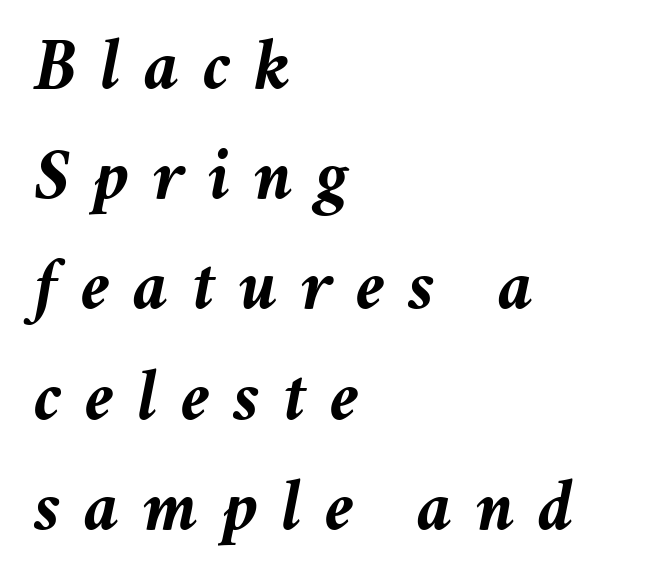
The image shows 75 px semibold type, italic (leaning right); set left-aligned, normal line spacing (1.47x), unusually wide letter spacing (+0.31 em), not underlined; medium stroke contrast and a medium x-height.
